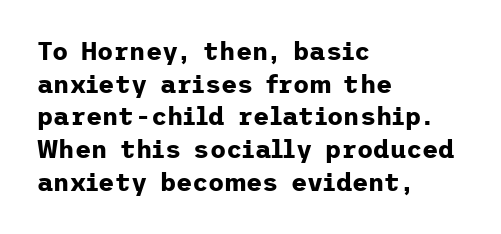
{"italic": "no", "bold": "yes", "underline": "no", "align": "left", "line_spacing": "normal", "line_spacing_ratio": 1.31, "letter_spacing": "normal", "letter_spacing_em": 0.0, "glyph_px": 25}
